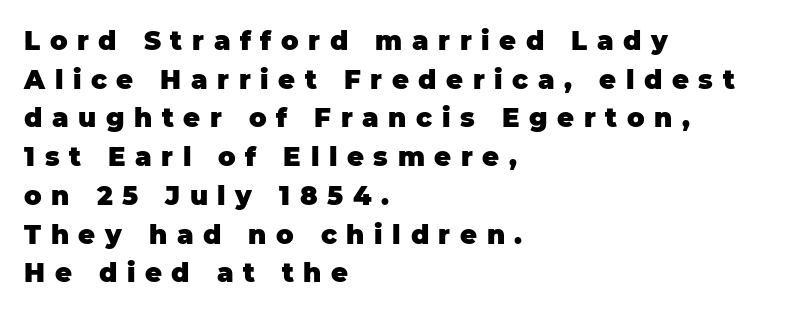
{"italic": "no", "bold": "yes", "underline": "no", "align": "left", "line_spacing": "normal", "line_spacing_ratio": 1.49, "letter_spacing": "wide", "letter_spacing_em": 0.37, "glyph_px": 26}
